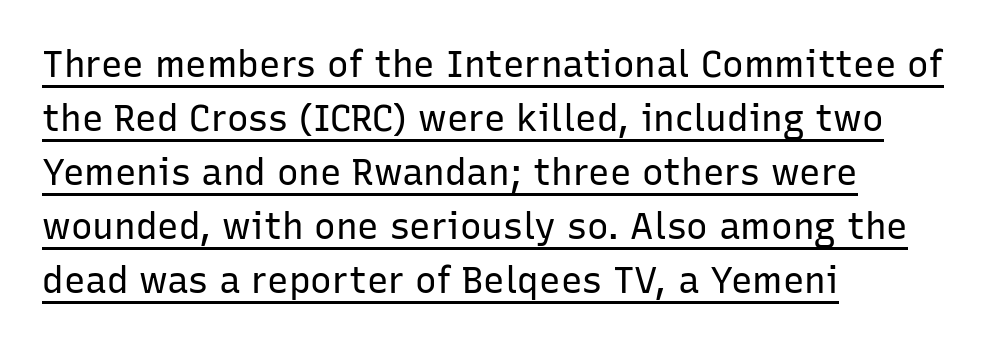
{"serif": "no", "italic": "no", "bold": "no", "weight": "regular", "width": "normal", "stroke_contrast": "low", "x_height": "medium", "monospaced": "no", "underline": "yes", "align": "left", "line_spacing": "normal", "line_spacing_ratio": 1.5, "letter_spacing": "normal", "letter_spacing_em": 0.0, "glyph_px": 36}
